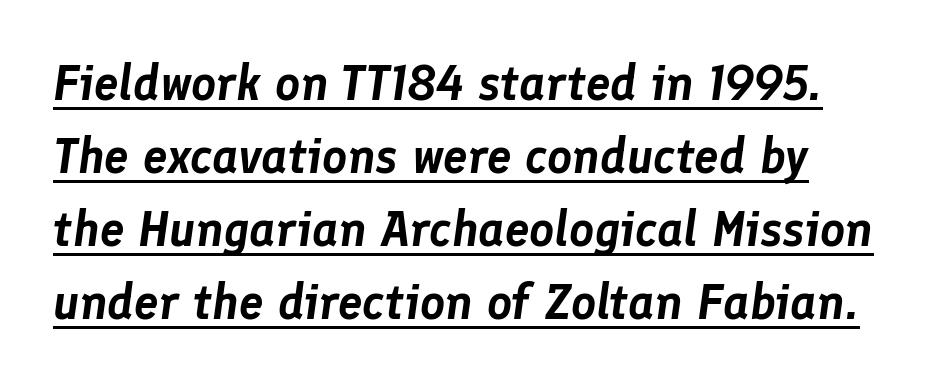
Honestly, the underline is the first thing you notice here. The text carries the slant typical of an italic or oblique font. Each letter keeps its own natural width here, so spacing adapts to shape. Line spacing here is normal.
